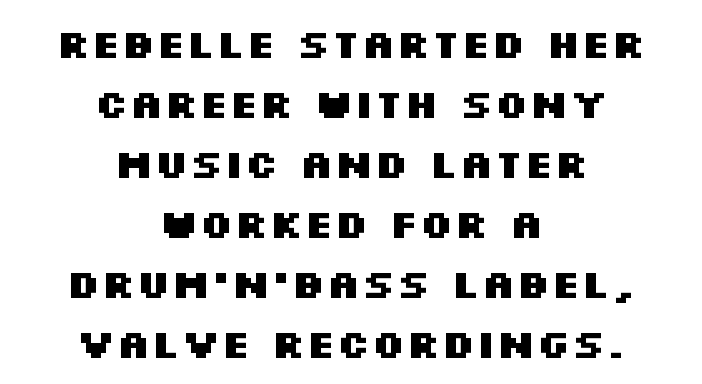
Look at the bottom of the vertical strokes: they stop flat, with no serifs. The baseline area is clear. Evenly set lines give the paragraph a standard silhouette. Strokes here are thick enough to call this a true bold.
